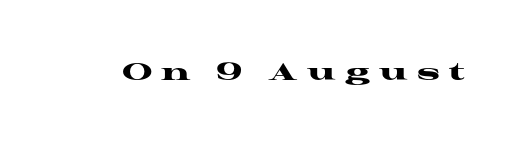
The image shows 24 px bold type, upright; set unusually wide letter spacing (+0.39 em), not underlined.
